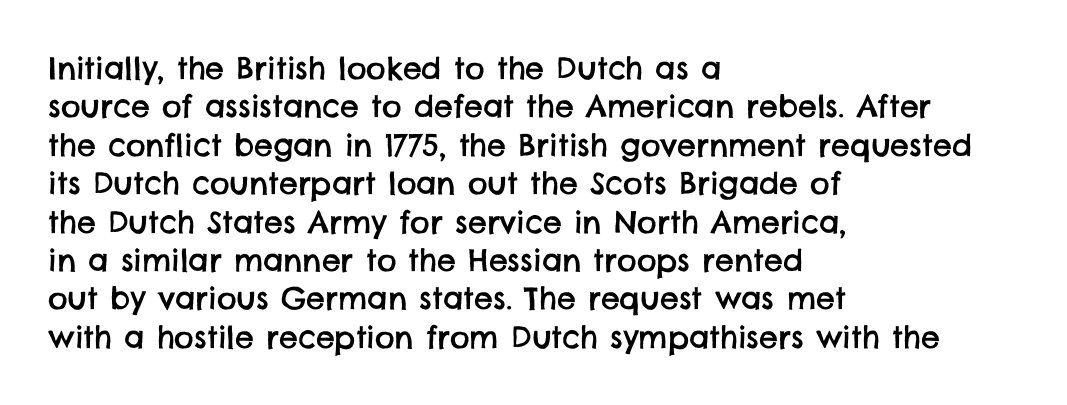
{"serif": "no", "width": "normal", "stroke_contrast": "low", "x_height": "large", "monospaced": "no", "underline": "no", "align": "left", "line_spacing": "normal", "line_spacing_ratio": 1.28, "letter_spacing": "normal", "letter_spacing_em": 0.0, "glyph_px": 30}
